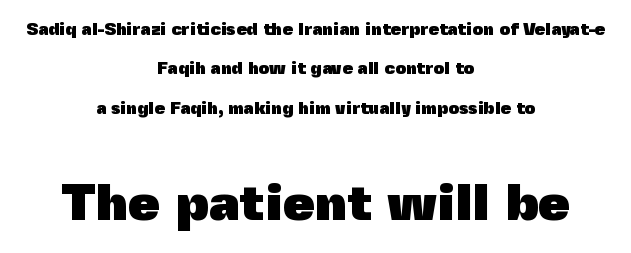
The image shows 51 px heavy sans-serif type, upright; set centered, loose line spacing (2.31x), normal letter spacing, not underlined; the second (bottom) block is 3.0x larger; a medium x-height.
